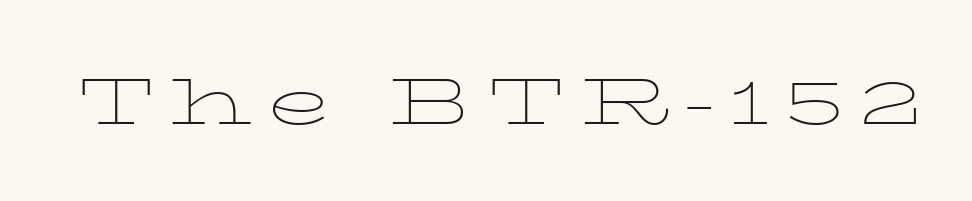
The image shows 66 px thin, wide serif type, upright; set unusually wide letter spacing (+0.22 em), not underlined; low stroke contrast and a medium x-height.
